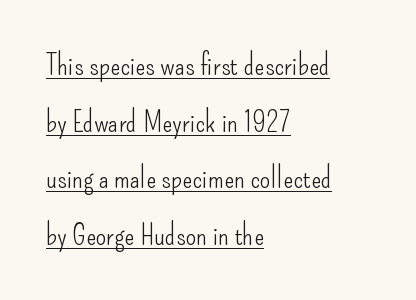
Q: Is the text bold? A: No.
Q: Is the text italic (slanted)? A: No, it is upright.
Q: Is the typeface a serif or a sans-serif typeface? A: Sans-serif.
Q: Is the text underlined? A: Yes.
Q: How is the paragraph aligned? A: Left-aligned.
Q: Is the spacing between letters normal or unusually wide? A: Normal.
Q: Width (condensed, normal, or wide)? A: Condensed.
Q: Stroke contrast? A: Low.
Q: x-height? A: Small.
Q: Monospaced? A: No.
